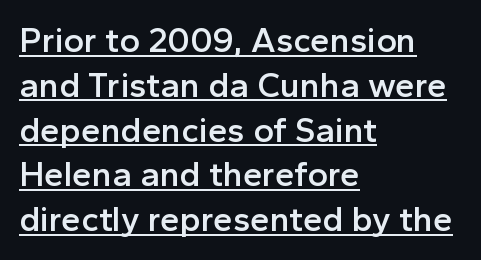
The image shows 35 px semibold sans-serif type, upright; set left-aligned, normal line spacing (1.28x), normal letter spacing, underlined; a medium x-height.
